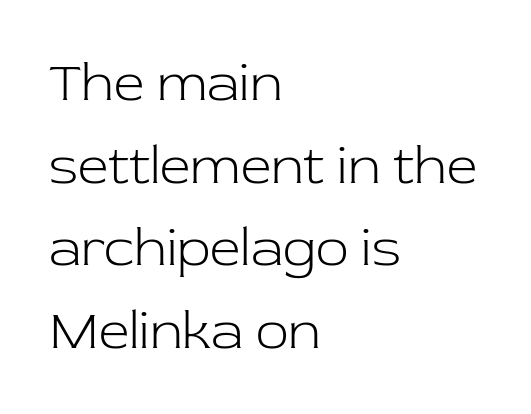
Old-style or modern, the face here clearly has serifs. The lines are quadded left. This is not heavy type; no bold has been used. Looks like regular typesetting: each glyph gets only the width it needs.
